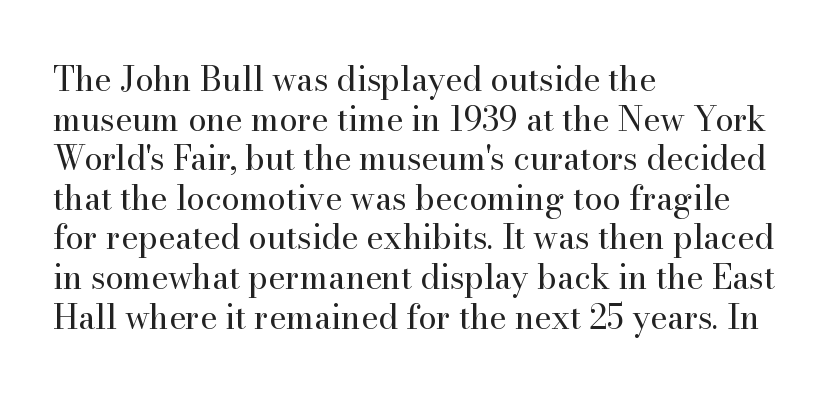
{"serif": "yes", "italic": "no", "bold": "no", "weight": "regular", "width": "normal", "stroke_contrast": "high", "x_height": "small", "monospaced": "no", "underline": "no", "align": "left", "line_spacing_ratio": 1.2, "letter_spacing": "normal", "letter_spacing_em": 0.0, "glyph_px": 33}
